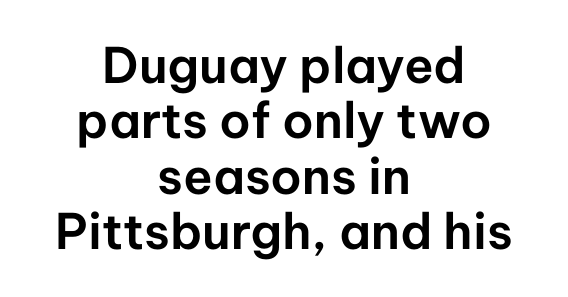
The image shows 49 px sans-serif type, upright; set centered, tight line spacing (1.13x), normal letter spacing, not underlined; low stroke contrast and a medium x-height.
